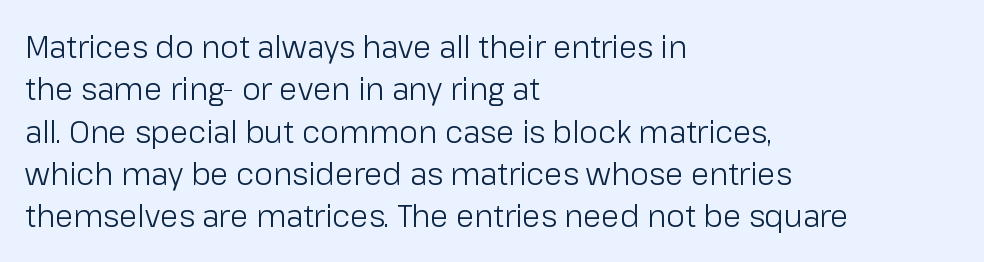
Q: Is the text bold? A: No.
Q: Is the text italic (slanted)? A: No, it is upright.
Q: Is the typeface a serif or a sans-serif typeface? A: Sans-serif.
Q: Is the text underlined? A: No.
Q: How is the paragraph aligned? A: Left-aligned.
Q: Is the spacing between letters normal or unusually wide? A: Normal.
Q: Is the spacing between lines tight, normal or loose? A: Normal.
Q: Width (condensed, normal, or wide)? A: Normal.
Q: Stroke contrast? A: Low.
Q: x-height? A: Medium.
Q: Monospaced? A: No.
